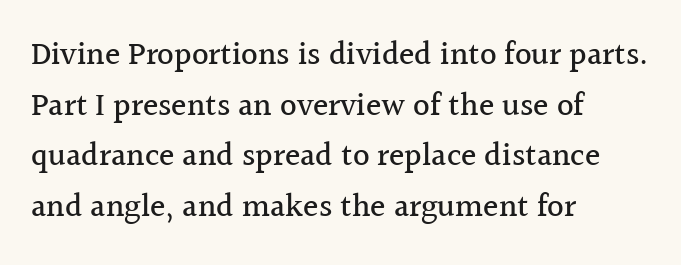
The image shows 32 px serif type, upright; set left-aligned, normal line spacing (1.58x), normal letter spacing, not underlined; a medium x-height.
